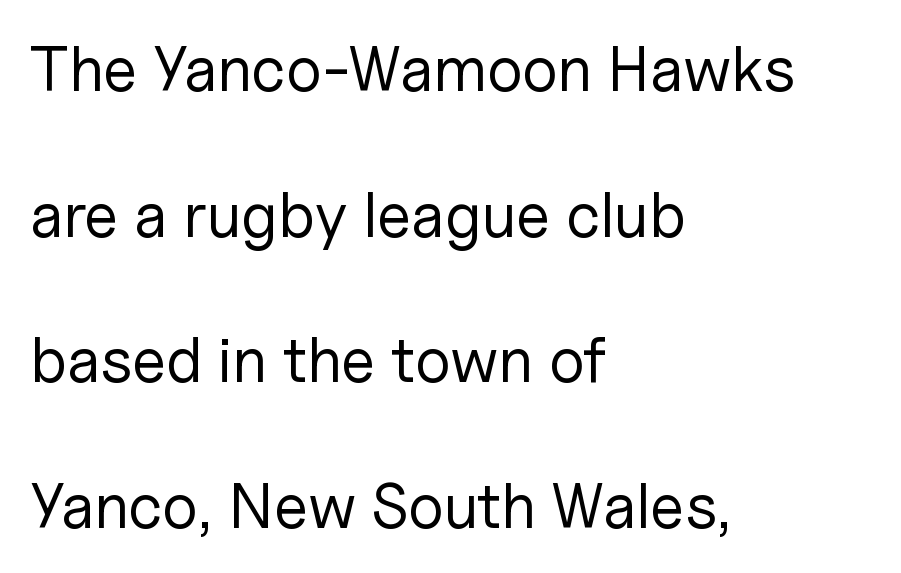
The image shows 63 px regular-weight sans-serif type, upright; set left-aligned, loose line spacing (2.31x), normal letter spacing, not underlined; low stroke contrast and a medium x-height.
